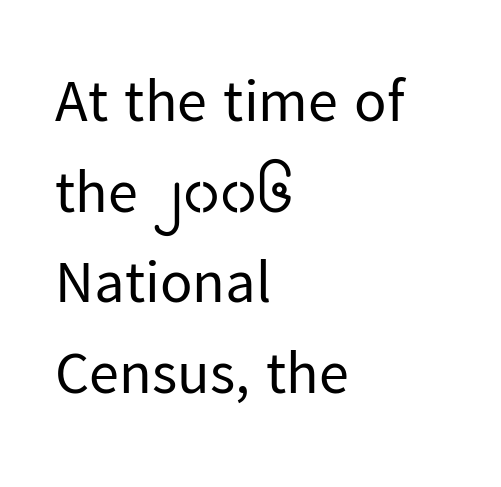
The image shows 60 px regular-weight sans-serif type, upright; set left-aligned, normal line spacing (1.51x), normal letter spacing, not underlined; low stroke contrast and a medium x-height.
